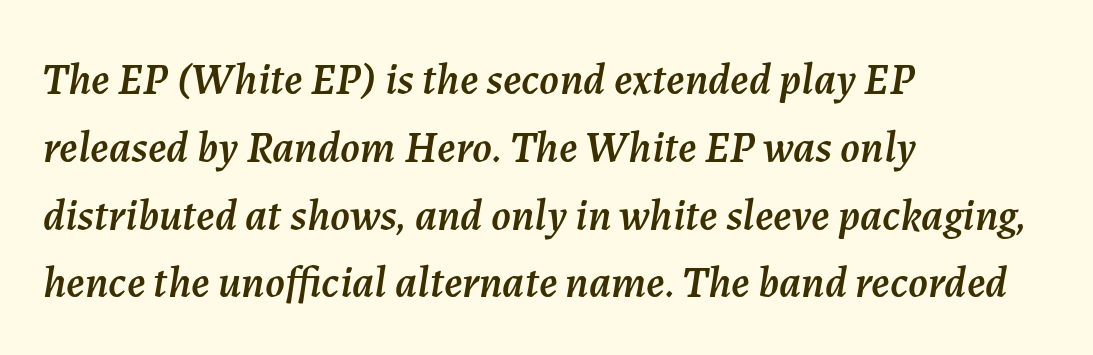
The image shows 44 px text type, italic (leaning right); set left-aligned, normal line spacing (1.54x), normal letter spacing, not underlined; medium stroke contrast and a medium x-height.
